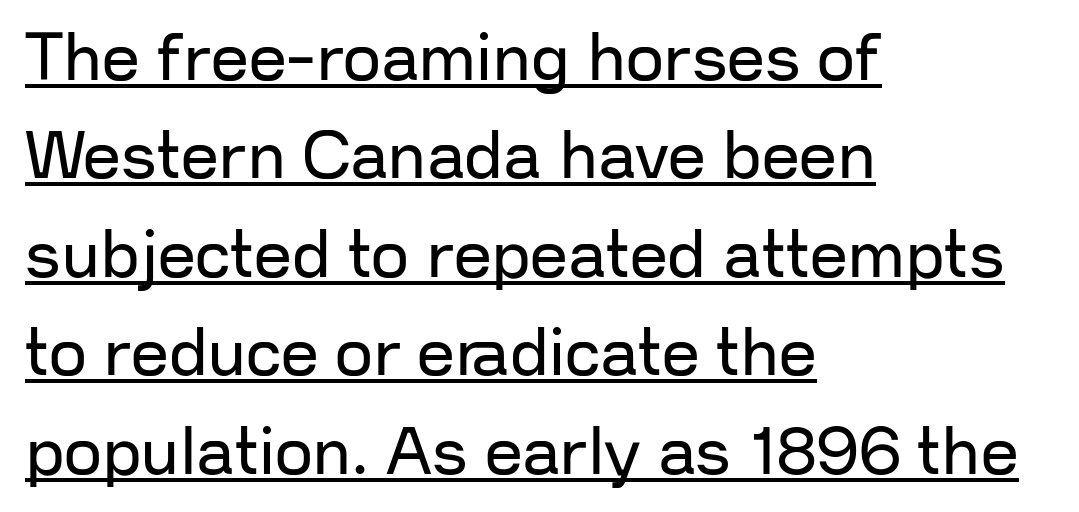
The image shows 67 px regular-weight sans-serif type, upright; set left-aligned, normal line spacing (1.47x), normal letter spacing, underlined; low stroke contrast and a medium x-height.
